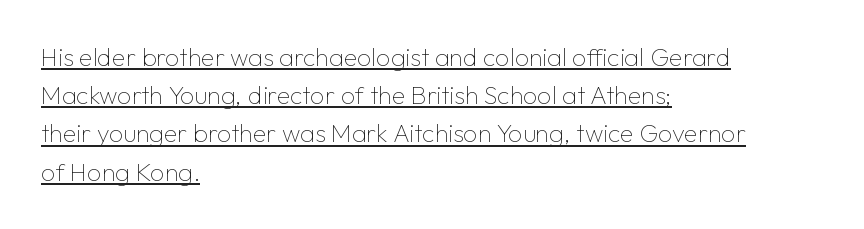
A typesetter would mark this as roman, not italic. Words appear dense and cohesive because spacing is normal. The block of text has a typical density, with ordinary space between rows. Somebody hit Ctrl+U on this one — the words are underlined. Stem width sits at or under what a default text font uses.
